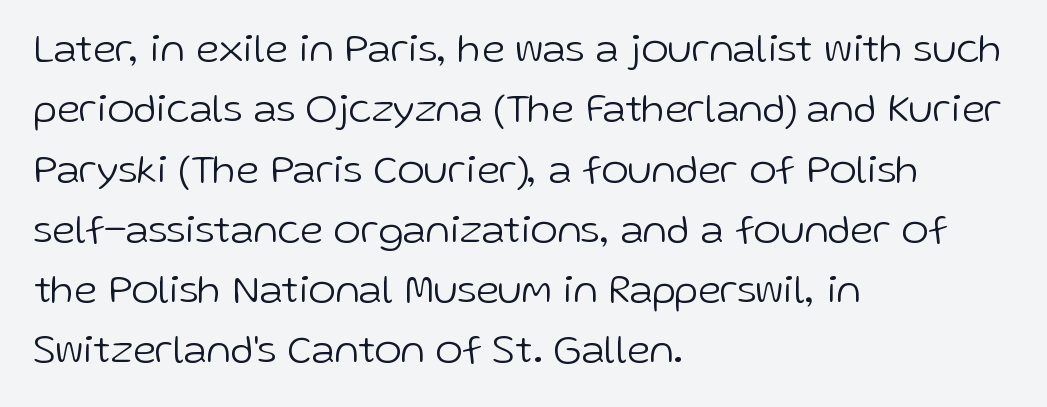
{"serif": "no", "italic": "no", "bold": "no", "weight": "light", "width": "normal", "stroke_contrast": "low", "x_height": "medium", "monospaced": "no", "underline": "no", "align": "left", "line_spacing": "normal", "line_spacing_ratio": 1.47, "letter_spacing": "normal", "letter_spacing_em": 0.0, "glyph_px": 41}
